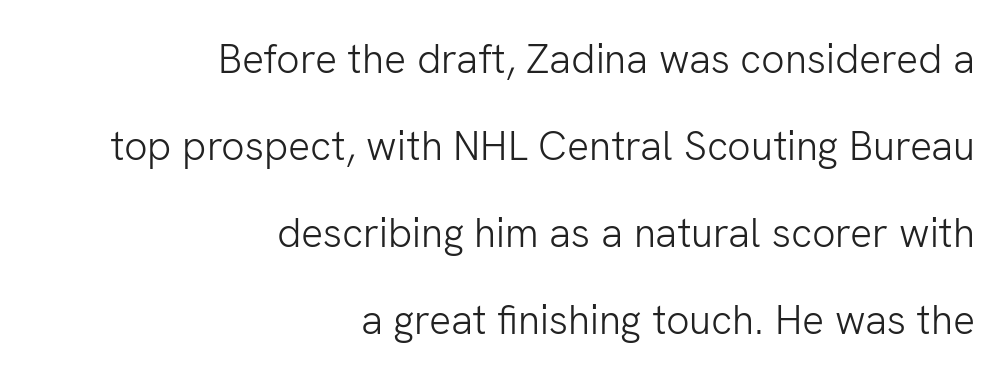
You can tell from the bare stems that sans-serif type was used. Is the block centered? No — it sits flush against the right margin. Spacing verdict: proportional, widths tailored to each character. Rendered with straight, roman letterforms. There is no visible air inserted between adjacent glyphs.
